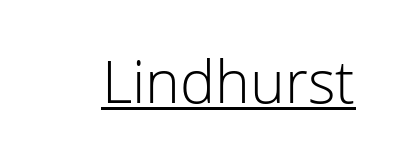
{"serif": "no", "italic": "no", "bold": "no", "weight": "light", "width": "normal", "stroke_contrast": "low", "x_height": "medium", "monospaced": "no", "underline": "yes", "letter_spacing": "normal", "letter_spacing_em": 0.0, "glyph_px": 59}
